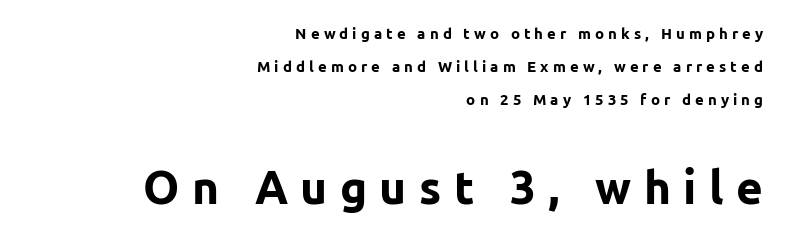
Q: Is the text bold? A: Yes.
Q: Is the text italic (slanted)? A: No, it is upright.
Q: Is the typeface a serif or a sans-serif typeface? A: Sans-serif.
Q: Is the text underlined? A: No.
Q: How is the paragraph aligned? A: Right-aligned.
Q: Is the spacing between letters normal or unusually wide? A: Unusually wide.
Q: Is the spacing between lines tight, normal or loose? A: Loose.
Q: Which block of text is set in a larger size, the first (top) or the second (bottom)? A: The second (bottom) one.
Q: Width (condensed, normal, or wide)? A: Normal.
Q: Stroke contrast? A: Low.
Q: x-height? A: Medium.
Q: Monospaced? A: No.
